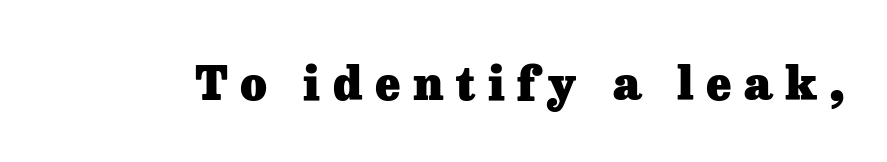
The image shows 46 px heavy serif type, upright; set unusually wide letter spacing (+0.27 em), not underlined; low stroke contrast and a medium x-height.
